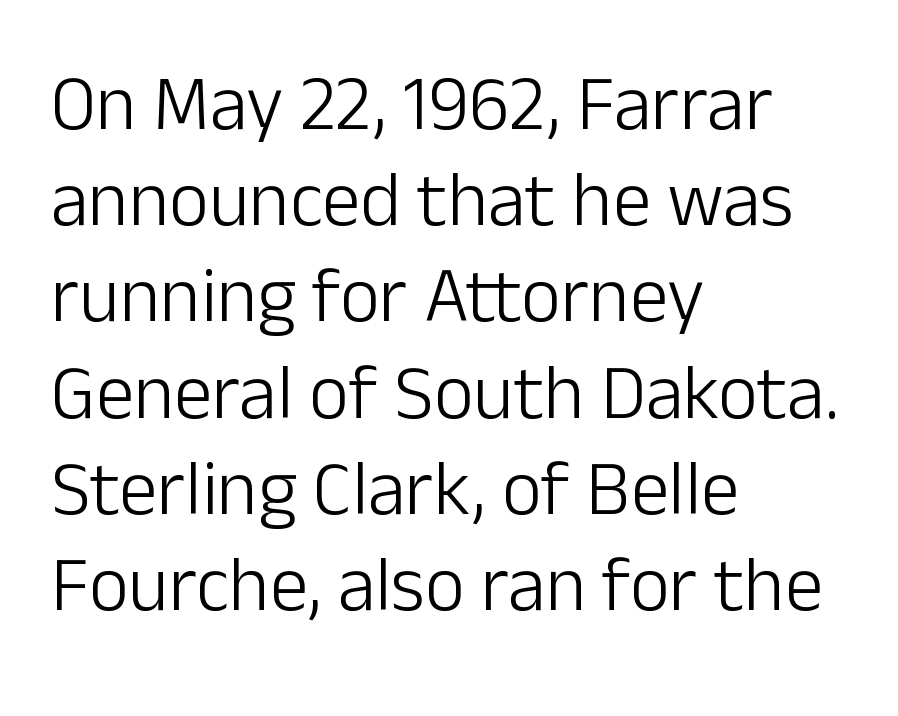
Classification — sans serif. On a weight scale, this lands at 450 or below. Tall strokes in this sample are plumb rather than angled. The typesetter chose a ragged-right arrangement here. Inter-character spacing is left at the font's built-in metrics. Do the characters align in a grid? No, the font is proportional.
